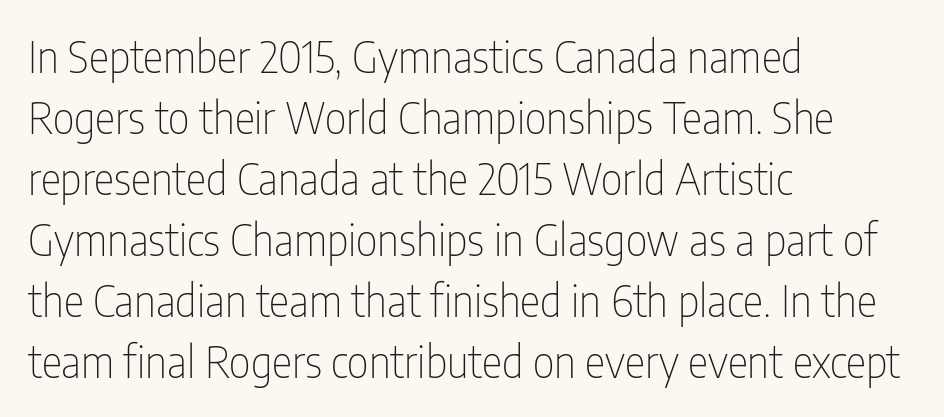
Teacher's note: observe the even left margin — that is flush-left alignment. These glyphs show unthickened strokes, regular width or finer. Vertical strokes here are truly vertical. Beneath every word, the page is bare. Letter spacing: default. This is sans-serif lettering, the kind often seen on screens and signage.
